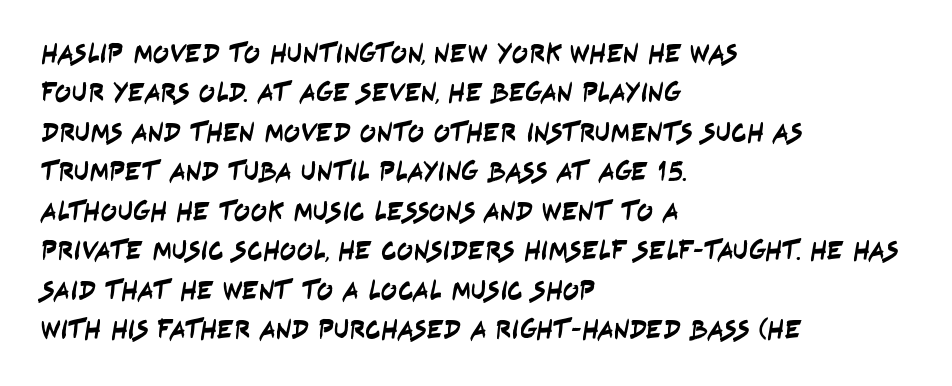
Q: Is the text underlined? A: No.
Q: How is the paragraph aligned? A: Left-aligned.
Q: Is the spacing between letters normal or unusually wide? A: Normal.
Q: Is the spacing between lines tight, normal or loose? A: Normal.
